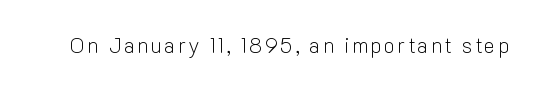
{"italic": "no", "bold": "no", "underline": "no", "glyph_px": 21}
